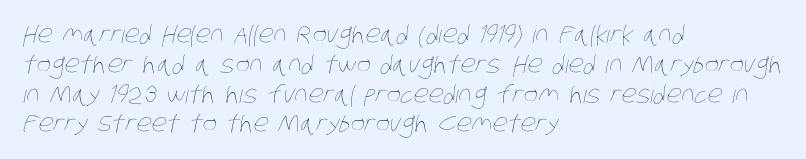
Just letters on the line, the space beneath them empty. Nothing heavy about these letters — not bold at all. There is no visible air inserted between adjacent glyphs. The text block is weighted toward the left margin, trailing off unevenly rightward.
